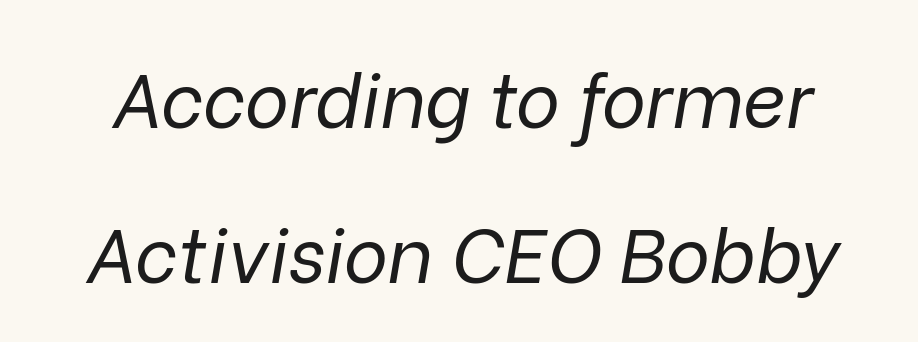
{"italic": "yes", "lean": "right", "slant_degrees": 9, "bold": "no", "weight": "regular", "width": "normal", "stroke_contrast": "low", "x_height": "medium", "monospaced": "no", "underline": "no", "line_spacing": "loose", "line_spacing_ratio": 2.07, "letter_spacing": "normal", "letter_spacing_em": 0.0, "glyph_px": 75}
